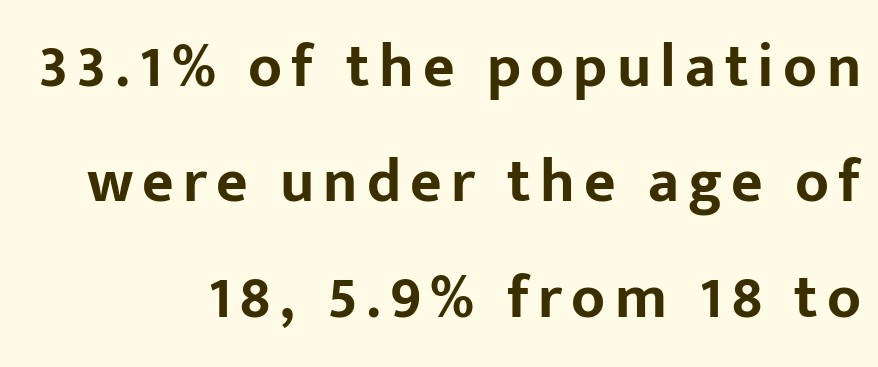
Q: Is the text bold? A: Yes.
Q: Is the text italic (slanted)? A: No, it is upright.
Q: Is the typeface a serif or a sans-serif typeface? A: Sans-serif.
Q: Is the text underlined? A: No.
Q: How is the paragraph aligned? A: Right-aligned.
Q: Width (condensed, normal, or wide)? A: Normal.
Q: Stroke contrast? A: Low.
Q: x-height? A: Medium.
Q: Monospaced? A: No.
